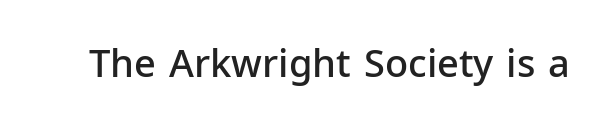
The image shows 38 px semibold sans-serif type, upright; set normal letter spacing, not underlined; low stroke contrast and a medium x-height.
